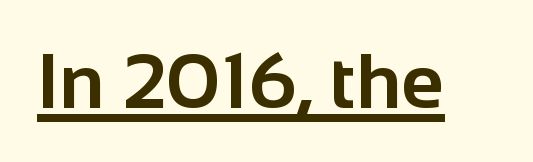
{"serif": "no", "italic": "no", "bold": "yes", "weight": "bold", "width": "normal", "stroke_contrast": "low", "x_height": "medium", "monospaced": "no", "underline": "yes", "letter_spacing": "normal", "letter_spacing_em": 0.0, "glyph_px": 78}
